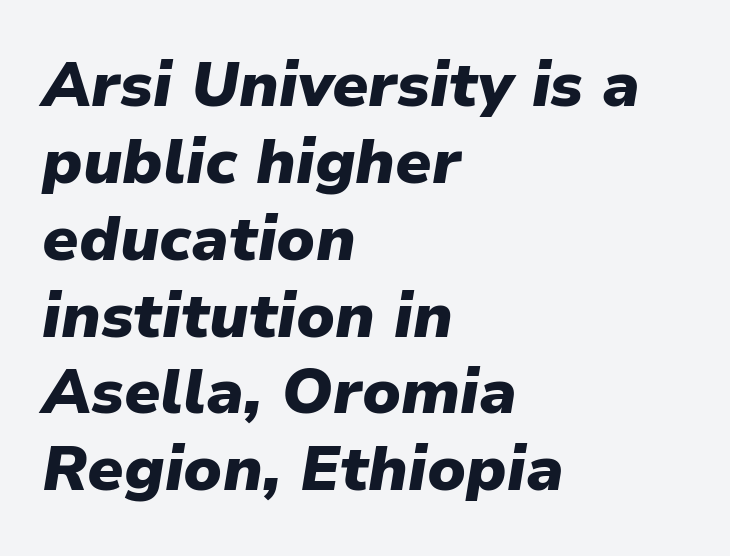
The image shows 63 px heavy type, italic (leaning right); set left-aligned, line spacing 1.22x, normal letter spacing, not underlined; low stroke contrast and a medium x-height.
